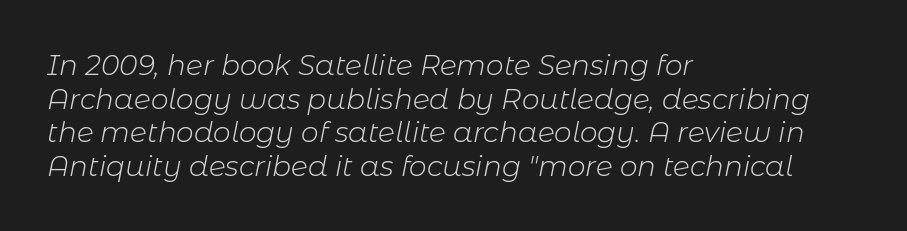
Nobody touched the tracking dial on this one. Any mark beneath the type? The region is blank. A typesetter would mark this as italic. The setting favours the left margin, as ordinary paragraphs usually do. Heft: none added — not bold. Spacing verdict: proportional, widths tailored to each character.
